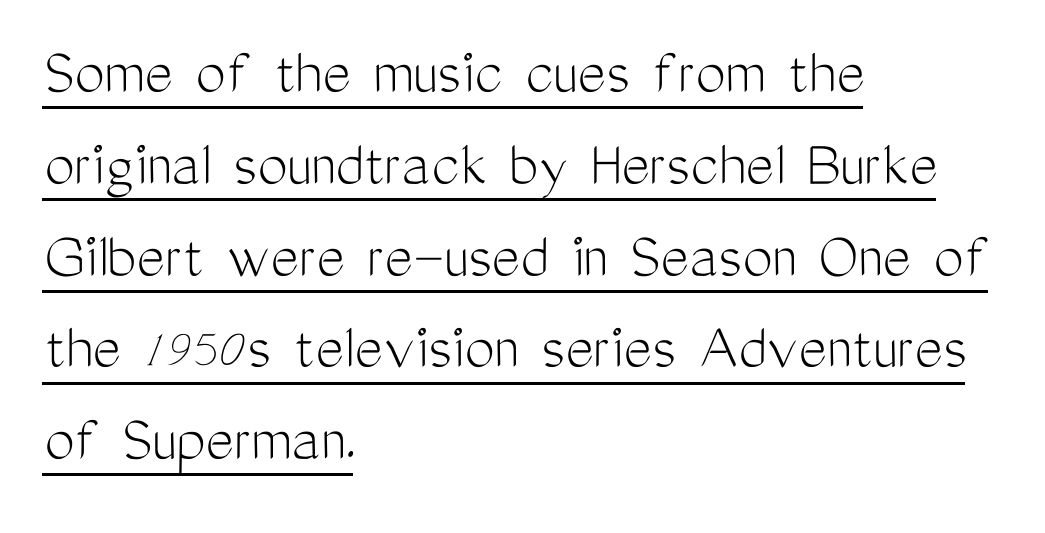
The image shows 67 px light, condensed sans-serif type, upright; set left-aligned, normal line spacing (1.37x), normal letter spacing, underlined; medium stroke contrast and a medium x-height.
